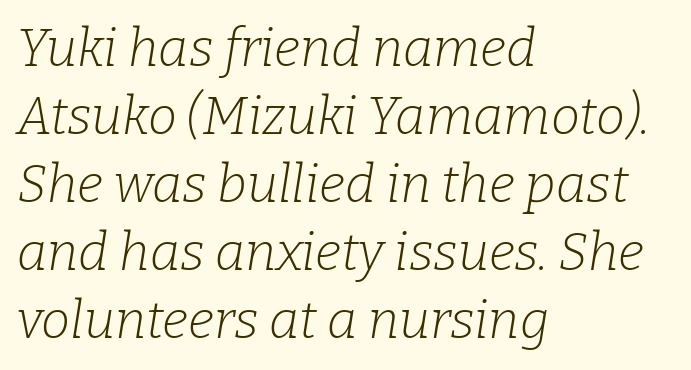
{"serif": "yes", "italic": "yes", "lean": "right", "slant_degrees": 9, "bold": "no", "weight": "light", "width": "normal", "stroke_contrast": "low", "x_height": "medium", "monospaced": "no", "underline": "no", "align": "left", "line_spacing": "normal", "line_spacing_ratio": 1.31, "letter_spacing": "normal", "letter_spacing_em": 0.0, "glyph_px": 52}
